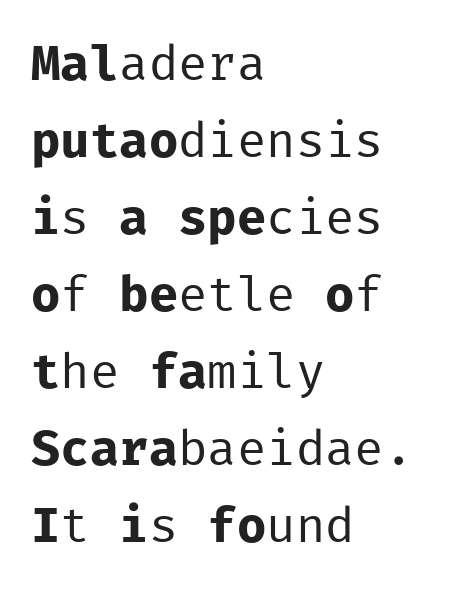
Q: Is the text bold? A: No.
Q: Is the text italic (slanted)? A: No, it is upright.
Q: Is the typeface a serif or a sans-serif typeface? A: Sans-serif.
Q: Is the text underlined? A: No.
Q: How is the paragraph aligned? A: Left-aligned.
Q: Is the spacing between letters normal or unusually wide? A: Normal.
Q: Is the spacing between lines tight, normal or loose? A: Normal.
Q: Width (condensed, normal, or wide)? A: Normal.
Q: Stroke contrast? A: Low.
Q: x-height? A: Medium.
Q: Monospaced? A: Yes.
